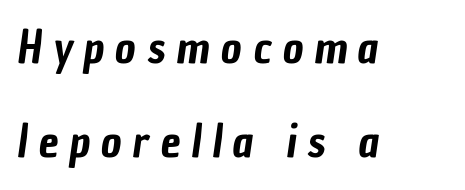
Q: Is the typeface a serif or a sans-serif typeface? A: Sans-serif.
Q: Is the text underlined? A: No.
Q: How is the paragraph aligned? A: Left-aligned.
Q: Is the spacing between letters normal or unusually wide? A: Unusually wide.
Q: Is the spacing between lines tight, normal or loose? A: Loose.
Q: Width (condensed, normal, or wide)? A: Condensed.
Q: Stroke contrast? A: Low.
Q: x-height? A: Medium.
Q: Monospaced? A: No.
